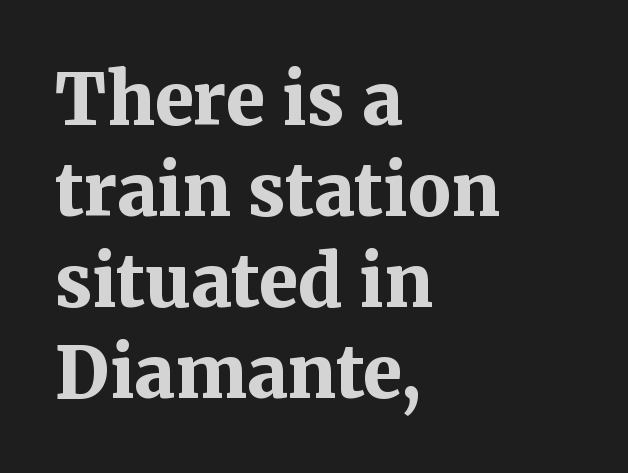
The foot of each line stays bare and open. In terms of letterspacing, this is plain default setting. A typesetter would label this face a serif. In terms of weight, the rendering is a true, heavy bold. Rows of type keep a routine distance in the vertical direction.
